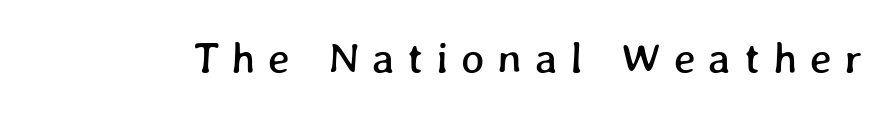
Q: Is the text underlined? A: No.
Q: Is the spacing between letters normal or unusually wide? A: Unusually wide.
Q: Width (condensed, normal, or wide)? A: Normal.
Q: Stroke contrast? A: Low.
Q: x-height? A: Medium.
Q: Monospaced? A: No.
